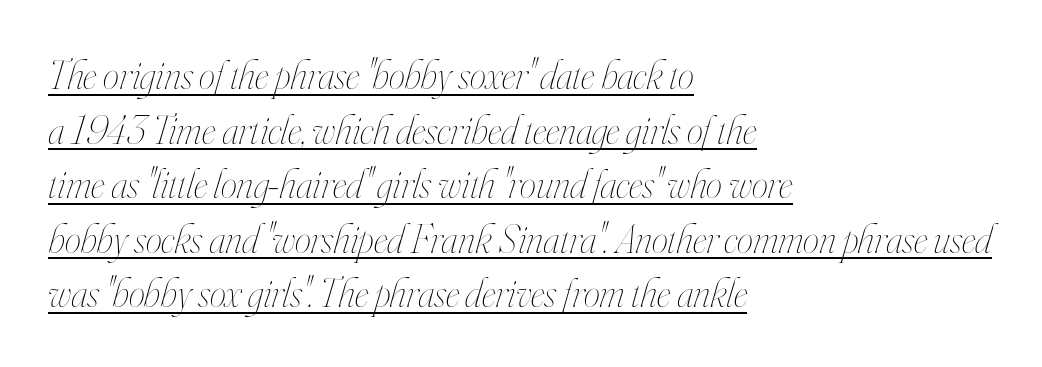
{"italic": "yes", "lean": "right", "slant_degrees": 16, "bold": "no", "weight": "thin", "width": "condensed", "stroke_contrast": "high", "x_height": "small", "monospaced": "no", "underline": "yes", "align": "left", "line_spacing": "normal", "line_spacing_ratio": 1.33, "letter_spacing": "normal", "letter_spacing_em": 0.0, "glyph_px": 41}
